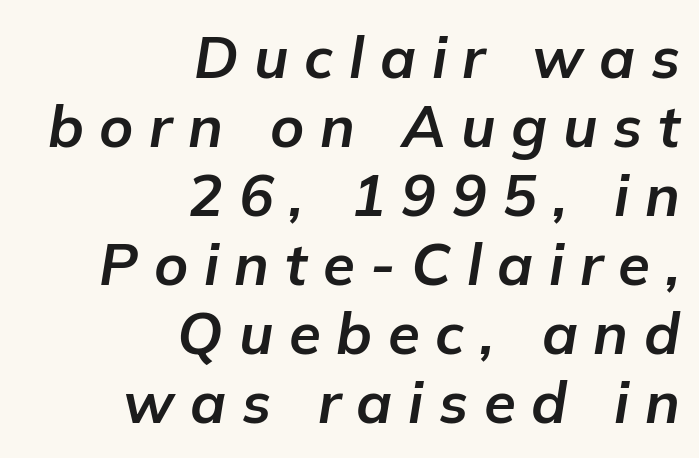
{"italic": "yes", "lean": "right", "slant_degrees": 9, "bold": "yes", "weight": "bold", "width": "normal", "stroke_contrast": "low", "x_height": "medium", "monospaced": "no", "underline": "no", "align": "right", "line_spacing_ratio": 1.19, "letter_spacing": "wide", "letter_spacing_em": 0.27, "glyph_px": 58}
